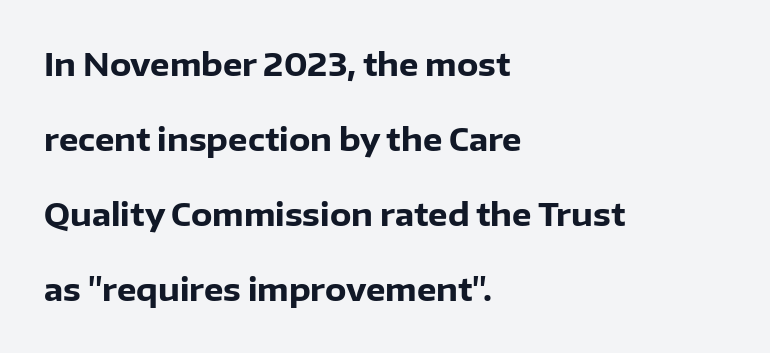
{"serif": "no", "italic": "no", "bold": "yes", "weight": "heavy", "width": "normal", "stroke_contrast": "low", "x_height": "medium", "monospaced": "no", "underline": "no", "align": "left", "line_spacing": "loose", "line_spacing_ratio": 2.42, "letter_spacing": "normal", "letter_spacing_em": 0.0, "glyph_px": 31}
